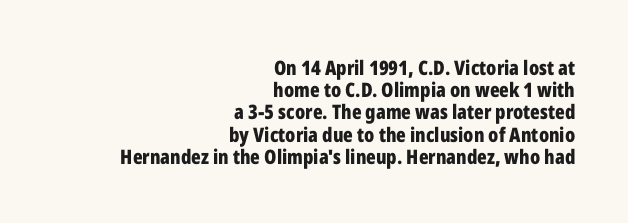
The image shows 20 px bold type, upright; set right-aligned, tight line spacing (1.11x), normal letter spacing, not underlined.
